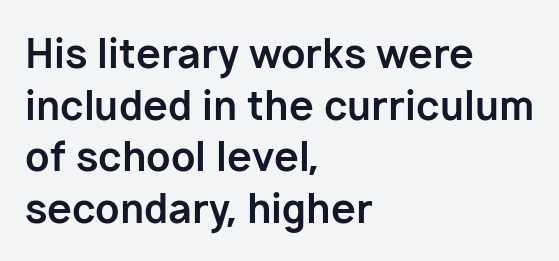
{"serif": "no", "italic": "no", "bold": "yes", "weight": "bold", "width": "normal", "stroke_contrast": "low", "x_height": "medium", "monospaced": "no", "underline": "no", "align": "left", "line_spacing": "normal", "line_spacing_ratio": 1.29, "letter_spacing": "normal", "letter_spacing_em": 0.0, "glyph_px": 40}
